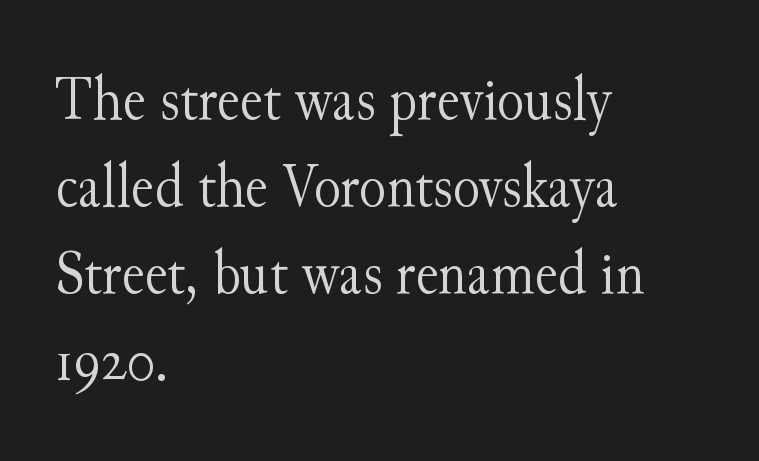
Q: Is the text bold? A: No.
Q: Is the text italic (slanted)? A: No, it is upright.
Q: Is the typeface a serif or a sans-serif typeface? A: Serif.
Q: Is the text underlined? A: No.
Q: How is the paragraph aligned? A: Left-aligned.
Q: Is the spacing between letters normal or unusually wide? A: Normal.
Q: Is the spacing between lines tight, normal or loose? A: Normal.
Q: Width (condensed, normal, or wide)? A: Normal.
Q: Stroke contrast? A: Medium.
Q: x-height? A: Small.
Q: Monospaced? A: No.
